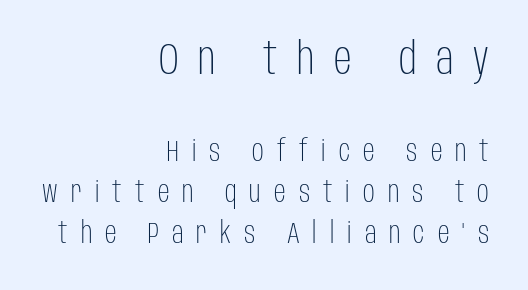
Q: Is the text bold? A: No.
Q: Is the text italic (slanted)? A: No, it is upright.
Q: Is the typeface a serif or a sans-serif typeface? A: Sans-serif.
Q: Is the text underlined? A: No.
Q: How is the paragraph aligned? A: Right-aligned.
Q: Is the spacing between letters normal or unusually wide? A: Unusually wide.
Q: Is the spacing between lines tight, normal or loose? A: Normal.
Q: Which block of text is set in a larger size, the first (top) or the second (bottom)? A: The first (top) one.
Q: Width (condensed, normal, or wide)? A: Condensed.
Q: Stroke contrast? A: Low.
Q: x-height? A: Large.
Q: Monospaced? A: No.
